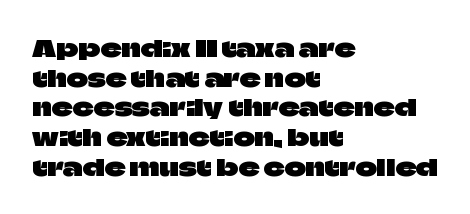
{"italic": "no", "underline": "no", "align": "left", "line_spacing": "normal", "line_spacing_ratio": 1.29, "letter_spacing": "normal", "letter_spacing_em": 0.0, "glyph_px": 23}
